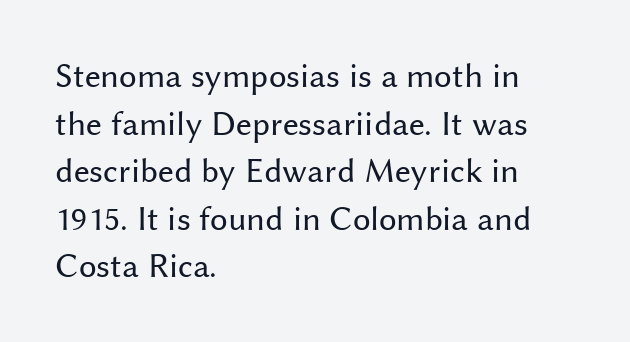
{"serif": "no", "italic": "no", "bold": "no", "weight": "regular", "width": "normal", "stroke_contrast": "medium", "x_height": "medium", "monospaced": "no", "underline": "no", "align": "left", "line_spacing": "normal", "line_spacing_ratio": 1.36, "letter_spacing": "normal", "letter_spacing_em": 0.0, "glyph_px": 35}
